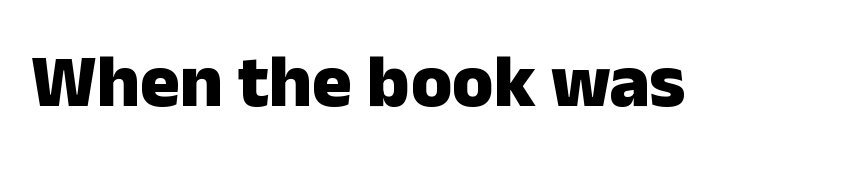
What weight is shown? A full bold with thick strokes. The passage shown has conventional tracking throughout. The type family on display is of the sans-serif kind. Unlike italic type, these characters show no tilt at all. Just letters on the line, the space beneath them empty.
